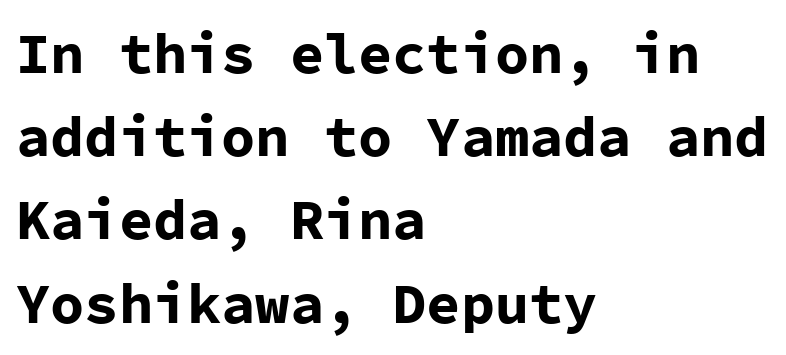
{"serif": "no", "italic": "no", "bold": "yes", "weight": "bold", "width": "normal", "stroke_contrast": "low", "x_height": "medium", "monospaced": "yes", "underline": "no", "align": "left", "line_spacing": "normal", "line_spacing_ratio": 1.46, "letter_spacing": "normal", "letter_spacing_em": 0.0, "glyph_px": 57}
